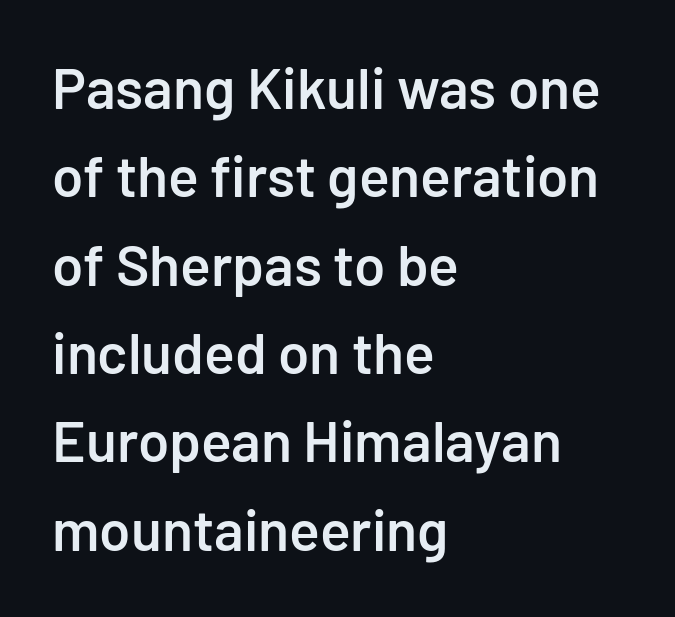
{"serif": "no", "italic": "no", "bold": "semi", "weight": "semibold", "width": "normal", "stroke_contrast": "low", "x_height": "medium", "monospaced": "no", "underline": "no", "align": "left", "line_spacing": "normal", "line_spacing_ratio": 1.55, "letter_spacing": "normal", "letter_spacing_em": 0.0, "glyph_px": 57}
